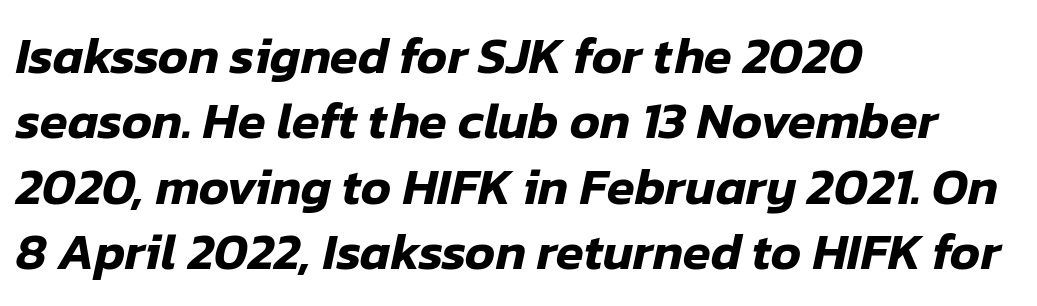
Q: Is the text italic (slanted)? A: Yes, it leans right by about 12 degrees.
Q: Is the text underlined? A: No.
Q: How is the paragraph aligned? A: Left-aligned.
Q: Is the spacing between letters normal or unusually wide? A: Normal.
Q: Is the spacing between lines tight, normal or loose? A: Normal.
Q: Width (condensed, normal, or wide)? A: Normal.
Q: Stroke contrast? A: Low.
Q: x-height? A: Medium.
Q: Monospaced? A: No.
